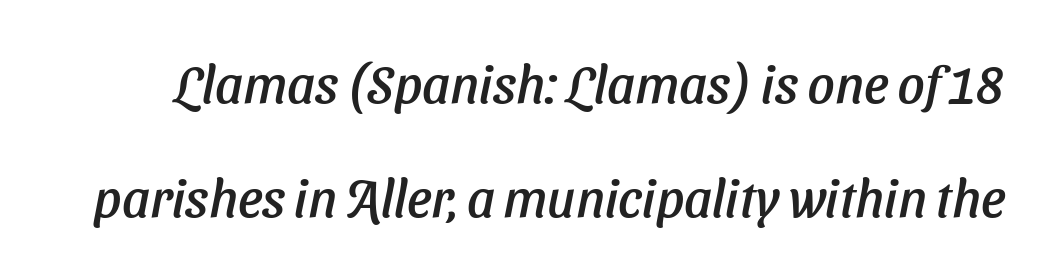
{"width": "normal", "stroke_contrast": "low", "x_height": "medium", "monospaced": "no", "underline": "no", "line_spacing": "loose", "line_spacing_ratio": 2.15, "letter_spacing": "normal", "letter_spacing_em": 0.0, "glyph_px": 53}
